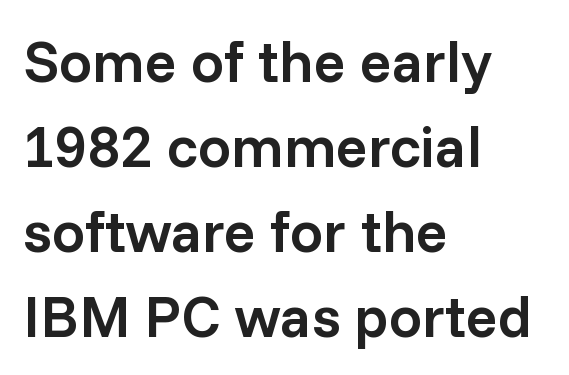
The image shows 59 px semibold sans-serif type, upright; set left-aligned, normal line spacing (1.44x), normal letter spacing, not underlined; low stroke contrast and a medium x-height.
